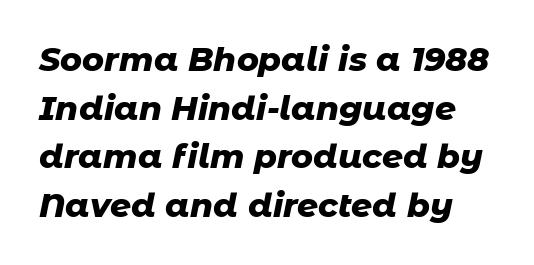
{"italic": "yes", "lean": "right", "slant_degrees": 11, "bold": "yes", "weight": "heavy", "width": "normal", "stroke_contrast": "low", "x_height": "medium", "monospaced": "no", "underline": "no", "line_spacing": "normal", "line_spacing_ratio": 1.47, "letter_spacing": "normal", "letter_spacing_em": 0.0, "glyph_px": 33}
